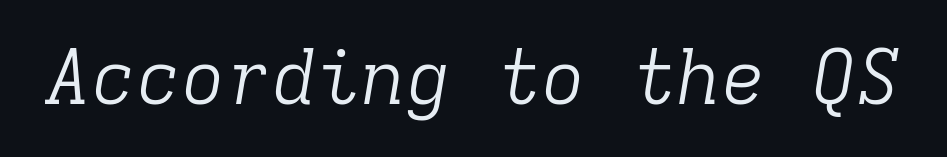
The image shows 75 px light serif type, italic (leaning right), monospaced; set normal letter spacing, not underlined; low stroke contrast and a medium x-height.
